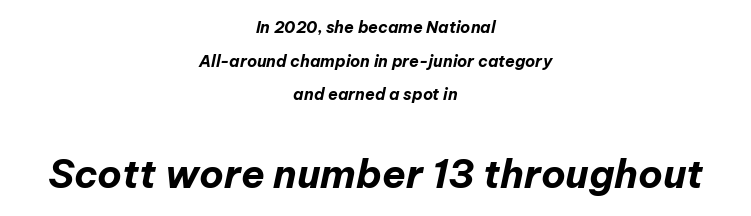
{"italic": "yes", "lean": "right", "slant_degrees": 12, "bold": "yes", "weight": "bold", "width": "normal", "stroke_contrast": "low", "x_height": "medium", "monospaced": "no", "underline": "no", "align": "center", "line_spacing": "loose", "line_spacing_ratio": 2.1, "letter_spacing": "normal", "letter_spacing_em": 0.0, "larger_block": "second", "size_ratio": 2.44, "glyph_px": 39}
